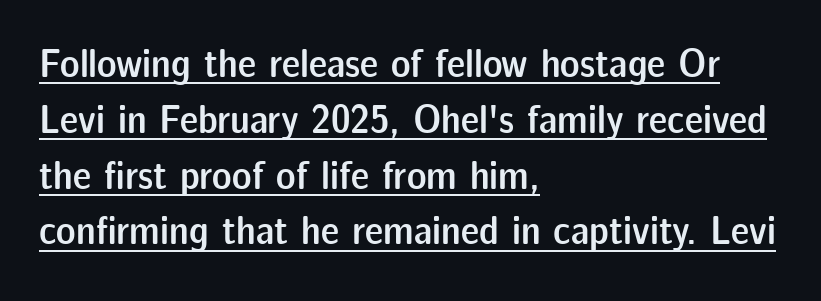
The passage shown is typeset with a sans-serif family. These lines keep a tight, regular rhythm from letter to letter. If you drew a ruler down the left edge, every line would touch it. Weight: semibold (demi). The rows are spaced the way most documents space them.
